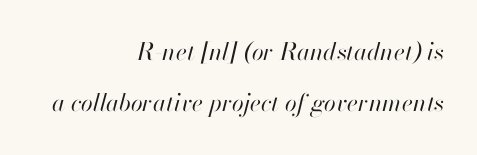
{"italic": "yes", "lean": "right", "slant_degrees": 13, "bold": "no", "underline": "no", "align": "right", "line_spacing": "loose", "line_spacing_ratio": 2.14, "letter_spacing": "normal", "letter_spacing_em": 0.0, "glyph_px": 24}
